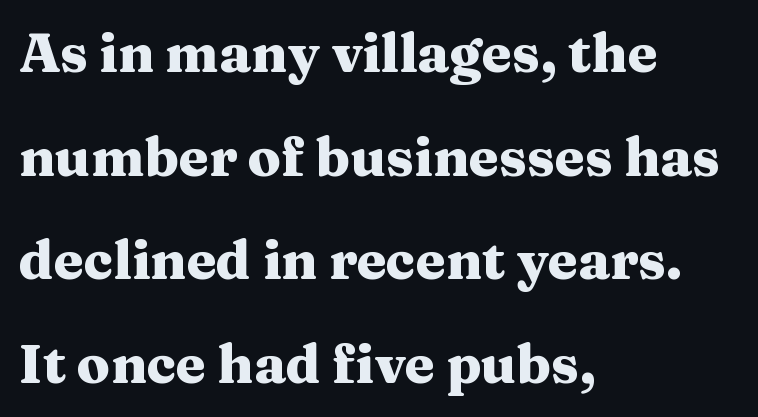
{"serif": "yes", "italic": "no", "bold": "yes", "weight": "heavy", "width": "wide", "stroke_contrast": "medium", "x_height": "medium", "monospaced": "no", "underline": "no", "align": "left", "line_spacing": "loose", "line_spacing_ratio": 1.92, "letter_spacing": "normal", "letter_spacing_em": 0.0, "glyph_px": 54}
